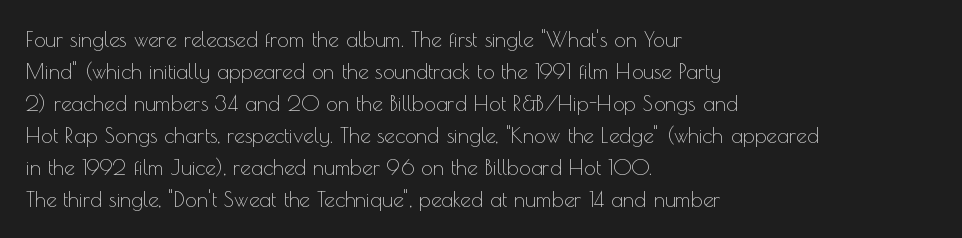
The image shows 21 px text type, upright; set left-aligned, normal line spacing (1.52x), normal letter spacing, not underlined.
